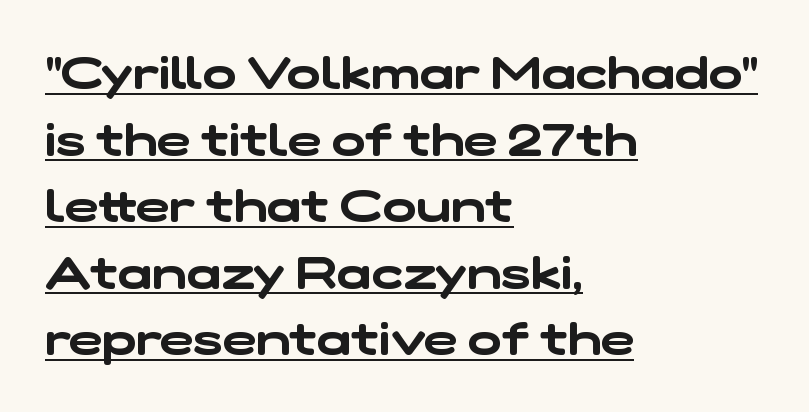
Q: Is the typeface a serif or a sans-serif typeface? A: Sans-serif.
Q: Is the text underlined? A: Yes.
Q: How is the paragraph aligned? A: Left-aligned.
Q: Is the spacing between letters normal or unusually wide? A: Normal.
Q: Is the spacing between lines tight, normal or loose? A: Normal.
Q: Width (condensed, normal, or wide)? A: Wide.
Q: Stroke contrast? A: Low.
Q: x-height? A: Medium.
Q: Monospaced? A: No.
